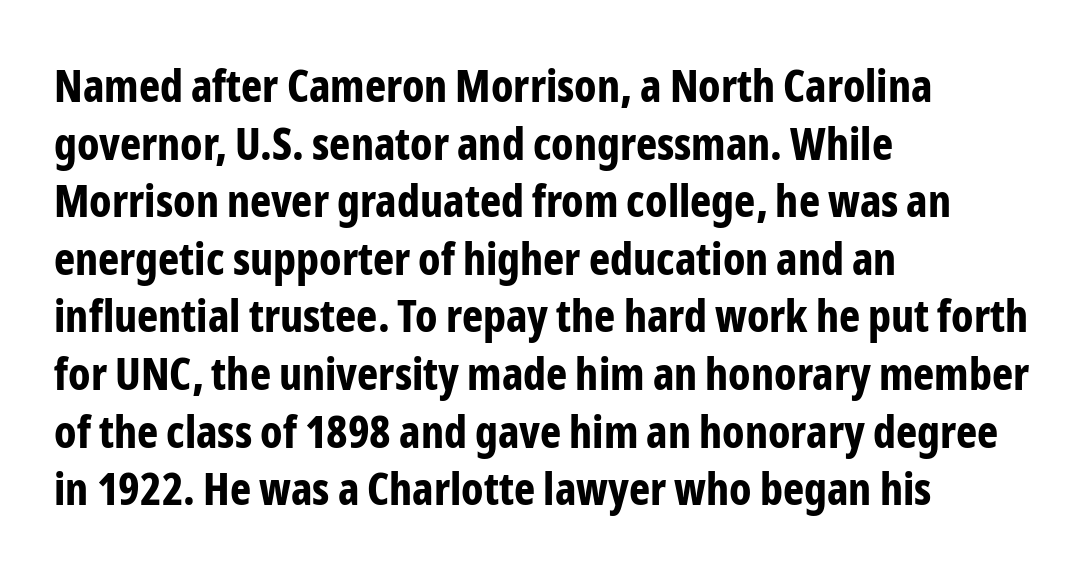
Q: Is the text bold? A: Yes.
Q: Is the text italic (slanted)? A: No, it is upright.
Q: Is the typeface a serif or a sans-serif typeface? A: Sans-serif.
Q: Is the text underlined? A: No.
Q: How is the paragraph aligned? A: Left-aligned.
Q: Is the spacing between letters normal or unusually wide? A: Normal.
Q: Is the spacing between lines tight, normal or loose? A: Normal.
Q: Width (condensed, normal, or wide)? A: Condensed.
Q: Stroke contrast? A: Low.
Q: x-height? A: Medium.
Q: Monospaced? A: No.
